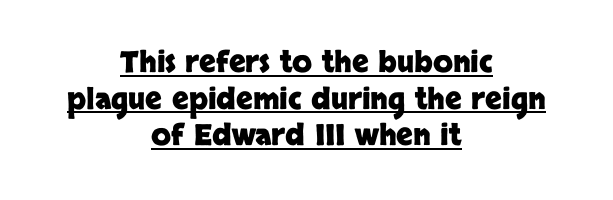
The image shows 29 px heavy sans-serif type, upright; set centered, normal line spacing (1.26x), normal letter spacing, underlined; low stroke contrast and a large x-height.
